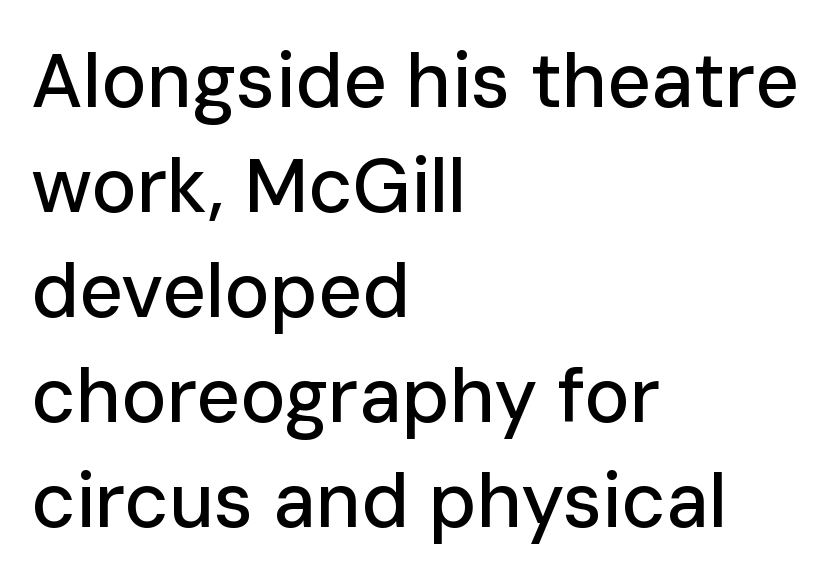
Q: Is the text italic (slanted)? A: No, it is upright.
Q: Is the typeface a serif or a sans-serif typeface? A: Sans-serif.
Q: Is the text underlined? A: No.
Q: How is the paragraph aligned? A: Left-aligned.
Q: Is the spacing between letters normal or unusually wide? A: Normal.
Q: Is the spacing between lines tight, normal or loose? A: Normal.
Q: Width (condensed, normal, or wide)? A: Normal.
Q: Stroke contrast? A: Low.
Q: x-height? A: Medium.
Q: Monospaced? A: No.
